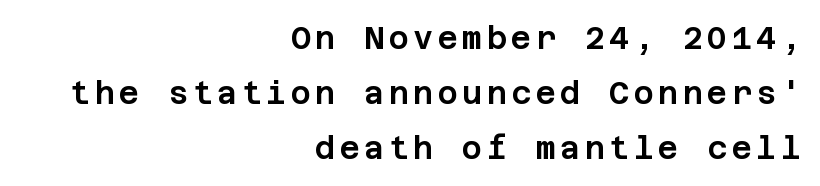
{"serif": "no", "italic": "no", "width": "normal", "stroke_contrast": "low", "x_height": "large", "underline": "no", "align": "right", "line_spacing_ratio": 1.77, "glyph_px": 31}
